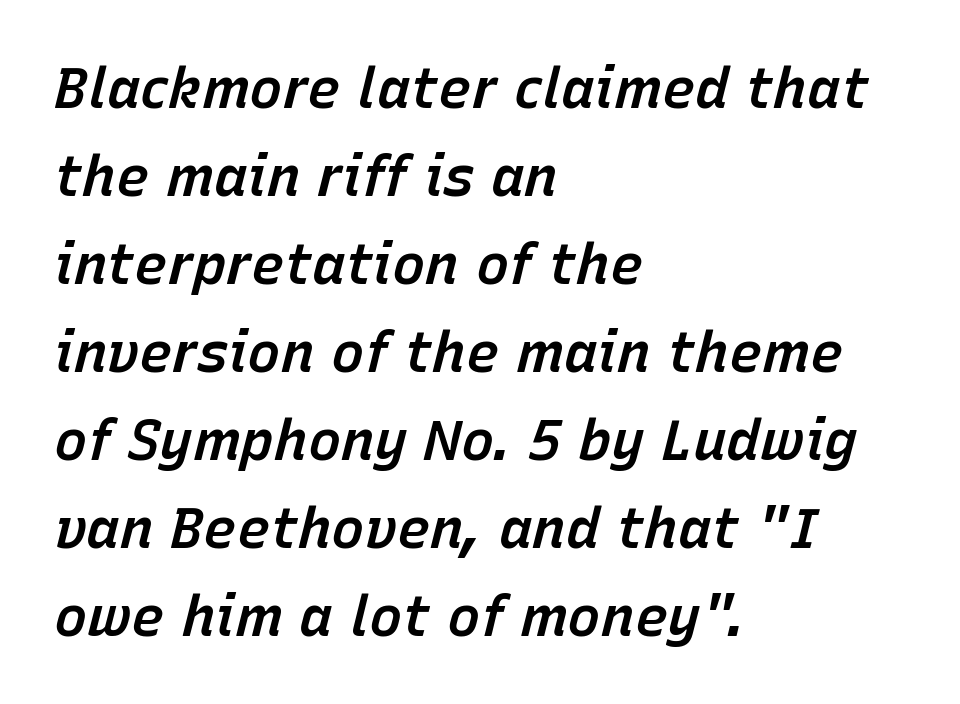
{"italic": "yes", "lean": "right", "slant_degrees": 15, "bold": "semi", "weight": "semibold", "width": "normal", "stroke_contrast": "low", "x_height": "medium", "monospaced": "no", "underline": "no", "align": "left", "line_spacing": "normal", "line_spacing_ratio": 1.57, "letter_spacing": "normal", "letter_spacing_em": 0.0, "glyph_px": 56}
